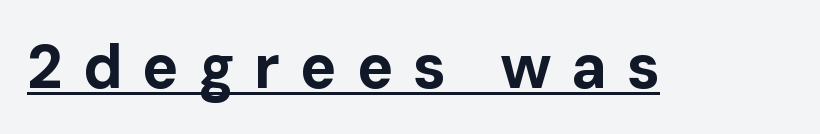
The image shows 61 px bold sans-serif type, upright; set unusually wide letter spacing (+0.32 em), underlined; low stroke contrast and a medium x-height.
